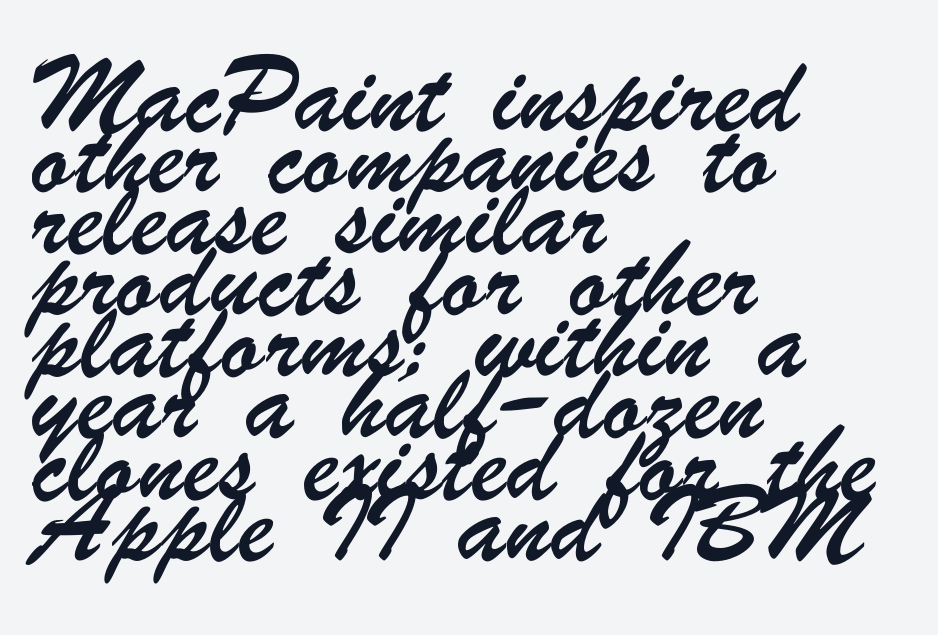
The image shows 48 px condensed sans-serif type; set left-aligned, normal line spacing (1.28x), normal letter spacing, not underlined; low stroke contrast and a small x-height.
